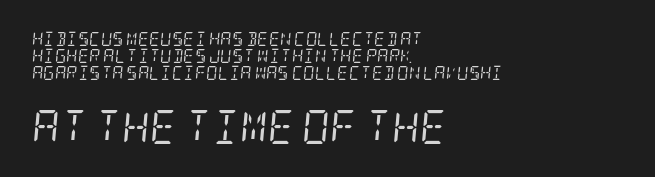
{"serif": "yes", "italic": "yes", "lean": "right", "slant_degrees": 5, "bold": "no", "weight": "regular", "width": "condensed", "stroke_contrast": "low", "x_height": "large", "underline": "no", "align": "left", "line_spacing_ratio": 1.21, "letter_spacing": "normal", "letter_spacing_em": 0.0, "larger_block": "second", "size_ratio": 2.43, "glyph_px": 34}
